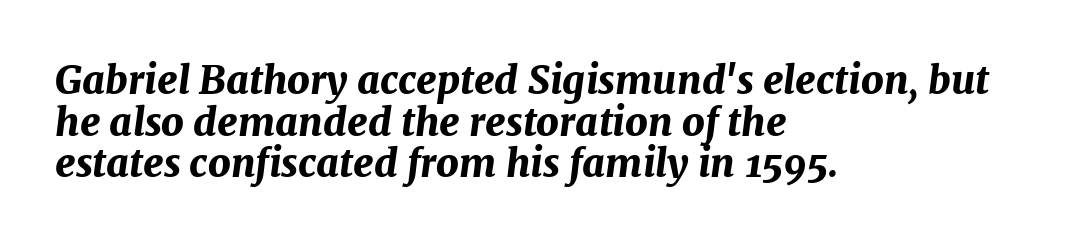
The image shows 39 px bold type, italic (leaning right); set left-aligned, tight line spacing (1.07x), normal letter spacing, not underlined; medium stroke contrast and a medium x-height.
